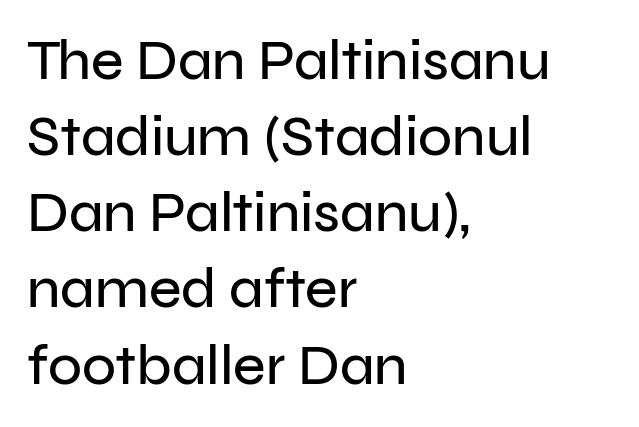
The image shows 56 px sans-serif type, upright; set left-aligned, normal line spacing (1.36x), normal letter spacing, not underlined; low stroke contrast and a medium x-height.
